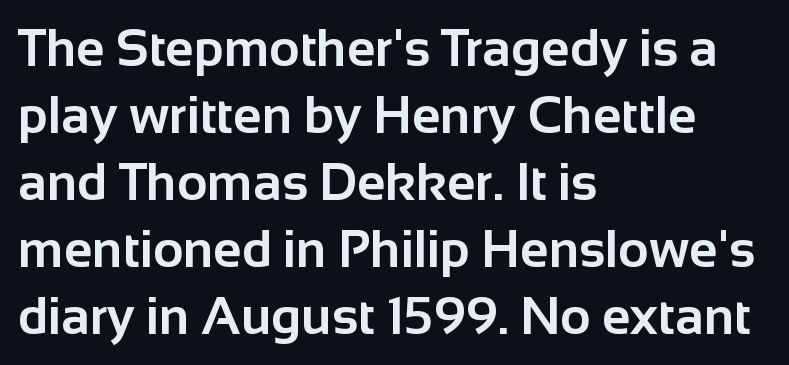
{"serif": "no", "italic": "no", "bold": "yes", "weight": "bold", "width": "normal", "stroke_contrast": "low", "x_height": "medium", "monospaced": "no", "underline": "no", "align": "left", "line_spacing": "normal", "line_spacing_ratio": 1.29, "letter_spacing": "normal", "letter_spacing_em": 0.0, "glyph_px": 52}
